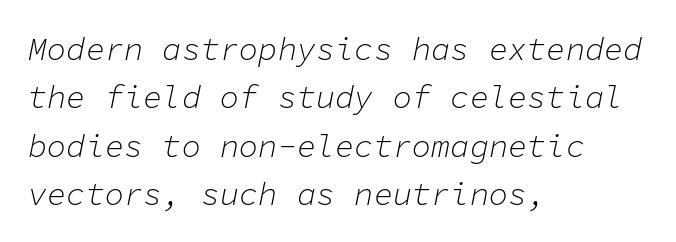
The image shows 32 px light type, italic (leaning right), monospaced; set left-aligned, normal line spacing (1.51x), normal letter spacing, not underlined; low stroke contrast and a medium x-height.
